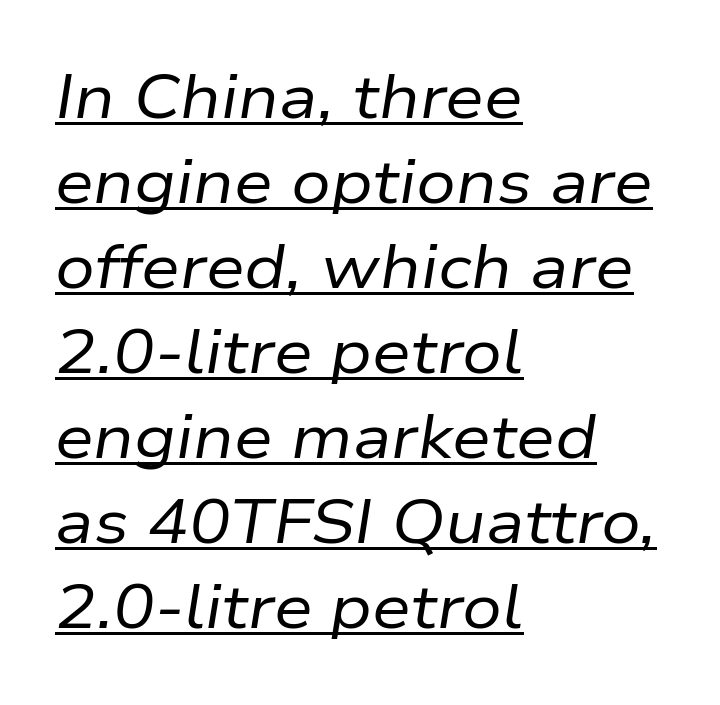
The image shows 62 px regular-weight type, italic (leaning right); set left-aligned, normal line spacing (1.37x), normal letter spacing, underlined; low stroke contrast and a medium x-height.
